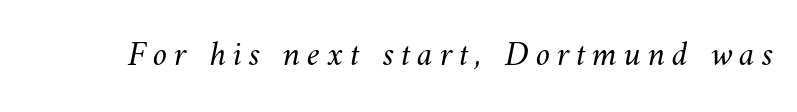
Underline: absent. On a weight scale, this lands at 450 or below. Proportional: the letters do not fall into vertical columns.
